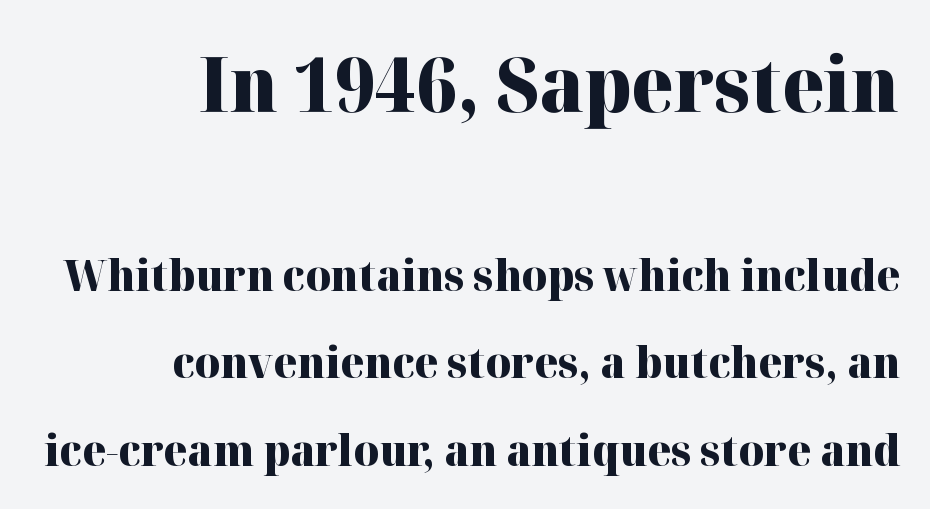
Note the varied advance widths — an 'i' is clearly narrower than an 'm'. How are the letters spaced? Ordinarily, with no added tracking. Check the space under the baseline: it is left empty. Weight: bold. The designer gave the opening block more size than the closing block. These lines stack with their right ends in a neat column.
